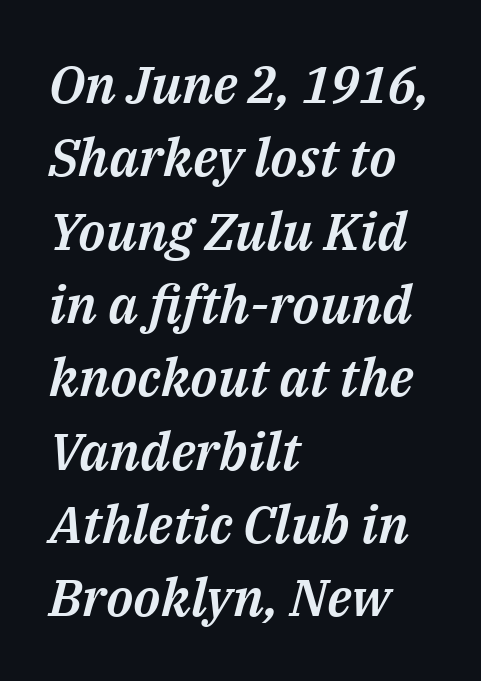
{"italic": "yes", "lean": "right", "slant_degrees": 14, "width": "normal", "stroke_contrast": "medium", "x_height": "medium", "monospaced": "no", "underline": "no", "align": "left", "line_spacing": "normal", "line_spacing_ratio": 1.41, "letter_spacing": "normal", "letter_spacing_em": 0.0, "glyph_px": 52}
